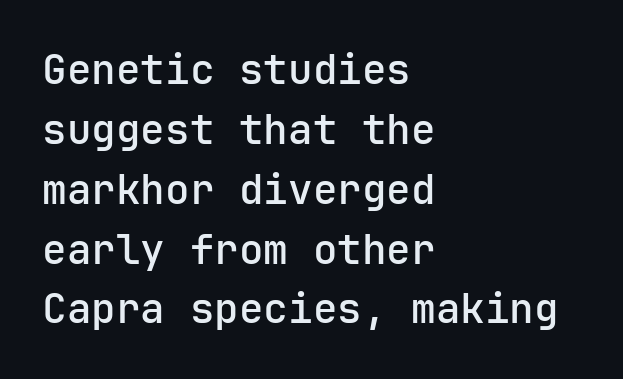
{"serif": "no", "italic": "no", "bold": "semi", "weight": "semibold", "width": "normal", "stroke_contrast": "low", "x_height": "medium", "underline": "no", "align": "left", "line_spacing": "normal", "line_spacing_ratio": 1.46, "letter_spacing": "normal", "letter_spacing_em": 0.0, "glyph_px": 41}
